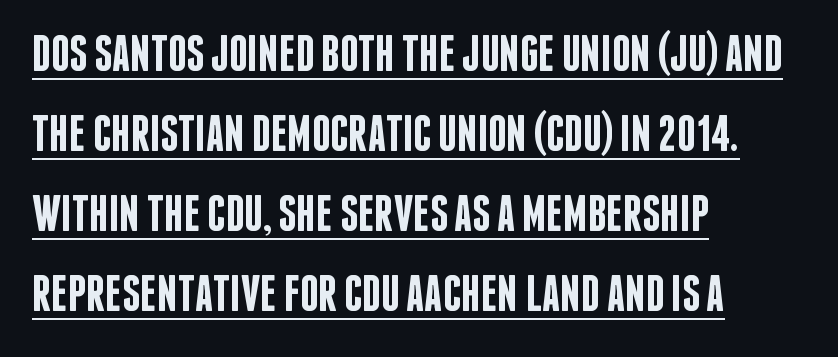
A typesetter would call this zero additional tracking. The lines in this sample share a left origin and differ only in where they stop. Examine the stroke ends and you'll find no serifs. Character widths vary here, with narrow letters taking less room than wide ones.
